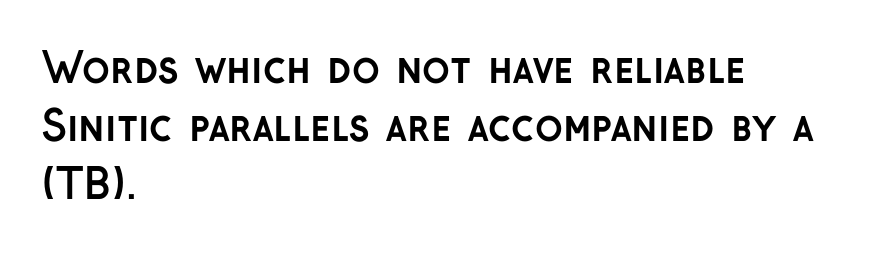
{"serif": "no", "italic": "no", "bold": "yes", "weight": "semibold", "width": "normal", "stroke_contrast": "low", "x_height": "medium", "monospaced": "no", "underline": "no", "align": "left", "line_spacing": "normal", "line_spacing_ratio": 1.42, "letter_spacing": "normal", "letter_spacing_em": 0.0, "glyph_px": 41}
